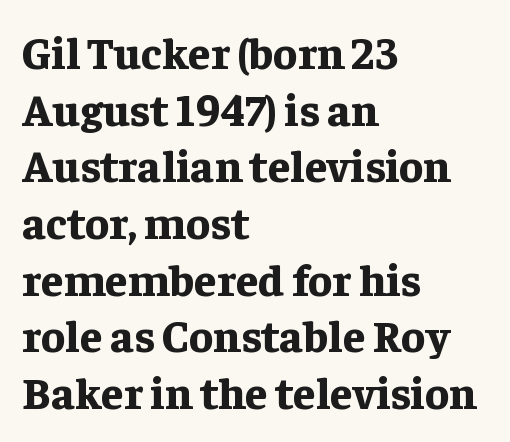
A typesetter would label this face a serif. Each new line begins a customary step beneath the previous one. The lettering stays uniformly vertical, giving the passage a roman look. The glyphs have the mass of a bold cut. Caption: standard tracking, unaltered.
